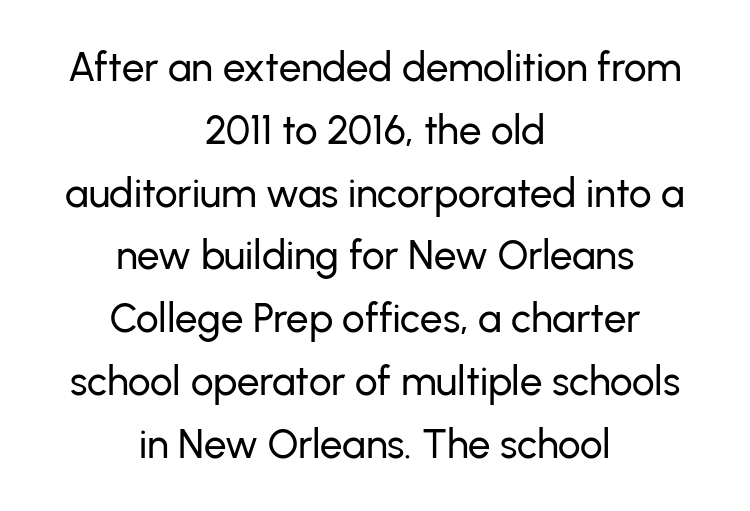
You can tell it's not italic because the verticals are truly vertical. Each letter keeps its own natural width here, so spacing adapts to shape. Underlining? Definitely not there. Leading: standard. The face used here is rendered with its standard letterfit. Typeset on center — no edge is straight.
